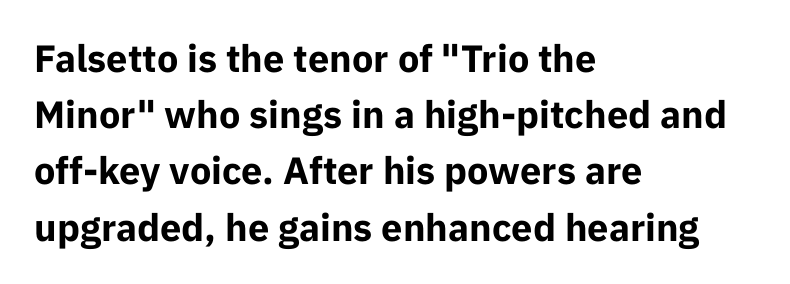
Honestly, the row spacing looks completely unremarkable. No feet cap the strokes, marking this as sans-serif type. Proportional: the letters do not fall into vertical columns. Just letters on the line, the space beneath them empty. The paragraph has a hard left edge and a soft right edge. Posture: straight, roman, zero tilt.
